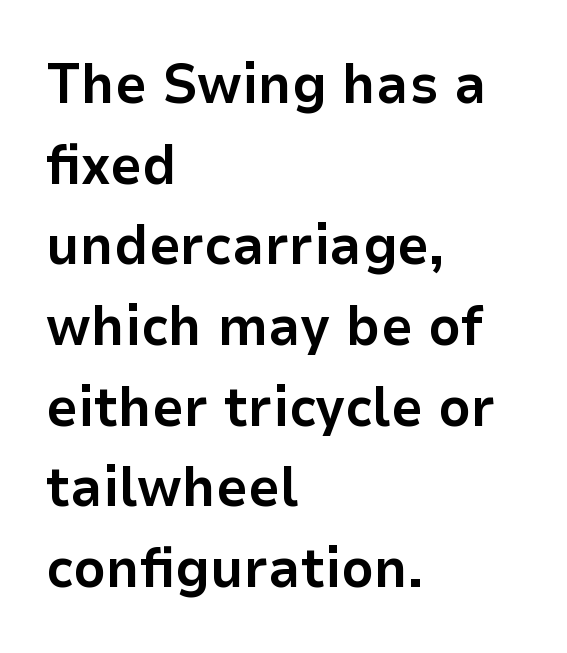
The image shows 56 px bold sans-serif type, upright; set left-aligned, normal line spacing (1.44x), normal letter spacing, not underlined; low stroke contrast and a medium x-height.
